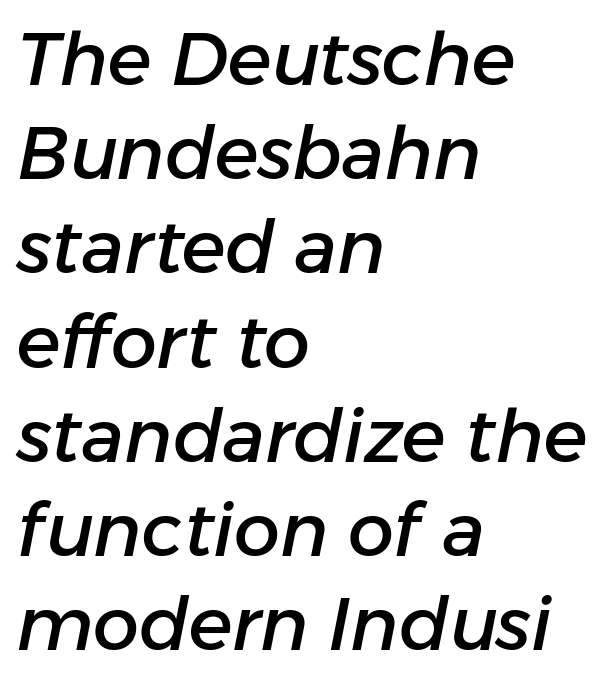
Each word holds together tightly as a unit, with standard inter-letter gaps. Each new line begins a customary step beneath the previous one. A bare baseline throughout the passage. The ragged edge is on the right, which tells us the setting is flush left. Italic? Definitely — the glyphs are oblique. These lines are rendered in a variable-pitch font.
